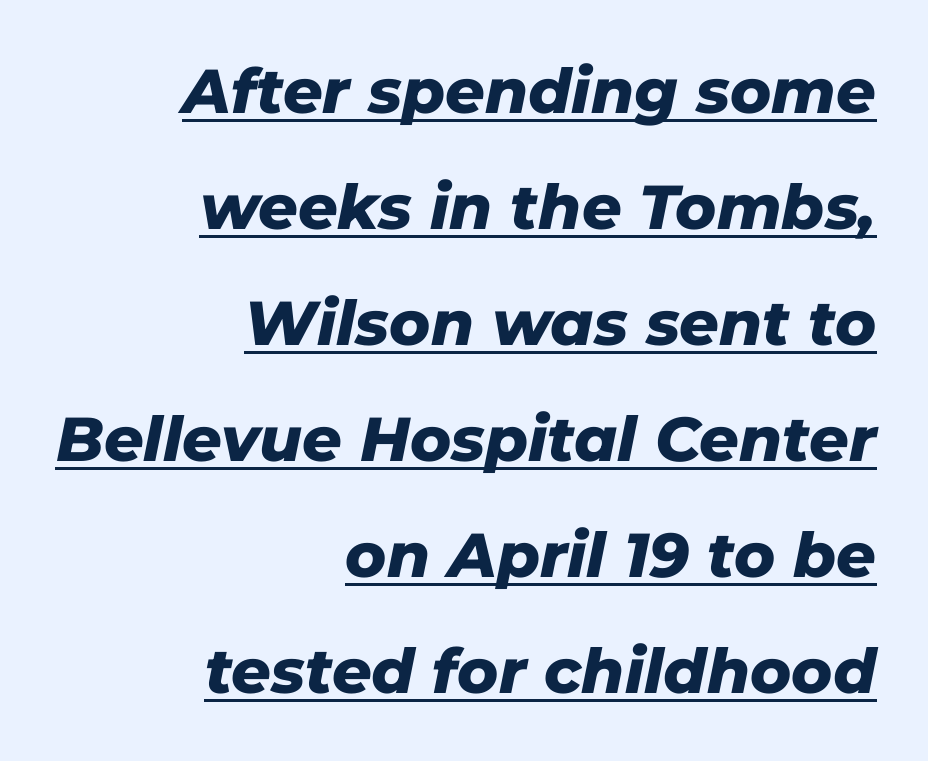
The image shows 62 px heavy type, italic (leaning right); set right-aligned, line spacing 1.87x, normal letter spacing, underlined; low stroke contrast and a medium x-height.
